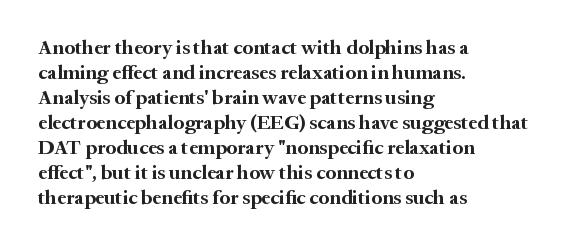
The baseline area is clear. Ordinary non-slanted type is in use. Look at the tracking — it's just the regular setting, nothing added. These lines carry a lot of weight — the face is fully bold.
